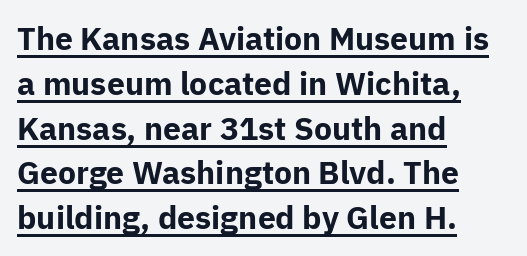
{"serif": "no", "italic": "no", "bold": "yes", "weight": "bold", "width": "normal", "stroke_contrast": "low", "x_height": "medium", "monospaced": "no", "underline": "yes", "align": "left", "line_spacing": "normal", "line_spacing_ratio": 1.4, "letter_spacing": "normal", "letter_spacing_em": 0.0, "glyph_px": 32}
